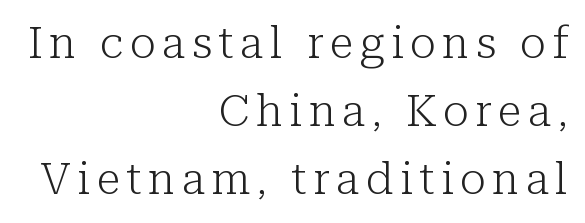
The characters display serif detailing at their extremities. These lines are set flush right with a ragged left edge. If you drew a line through each stem, it would be perfectly vertical. No heavy texture on the line: the type isn't bold. The passage shown stacks its lines at a standard gap.
